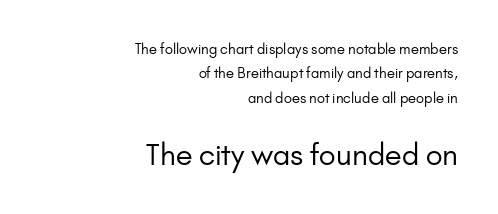
Spacing verdict: proportional, widths tailored to each character. Caption: multi-line text, flush right, ragged left. Italic: no, the glyphs are upright roman. The face looks like a standard text weight, possibly lighter.
